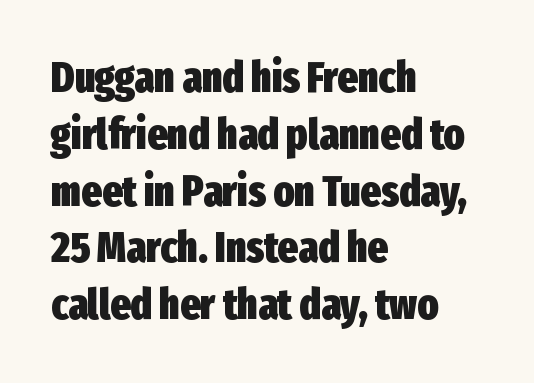
Q: Is the text bold? A: Yes.
Q: Is the text italic (slanted)? A: No, it is upright.
Q: Is the typeface a serif or a sans-serif typeface? A: Sans-serif.
Q: Is the text underlined? A: No.
Q: How is the paragraph aligned? A: Left-aligned.
Q: Is the spacing between letters normal or unusually wide? A: Normal.
Q: Is the spacing between lines tight, normal or loose? A: Normal.
Q: Width (condensed, normal, or wide)? A: Condensed.
Q: Stroke contrast? A: Low.
Q: x-height? A: Medium.
Q: Monospaced? A: No.
